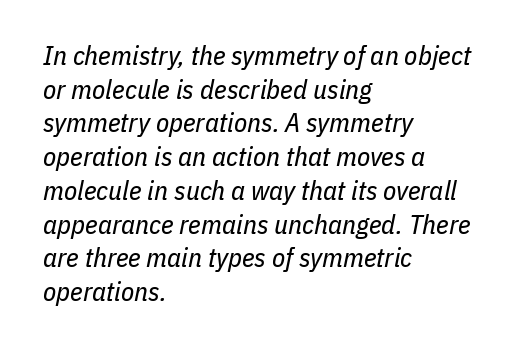
Nobody touched the tracking dial on this one. Weight: in the light-to-regular range. Every character sits at an angle, as italics do. Quick note: underline off.
